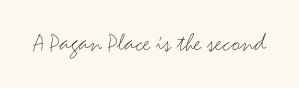
The image shows 26 px text type; set normal letter spacing, not underlined.
